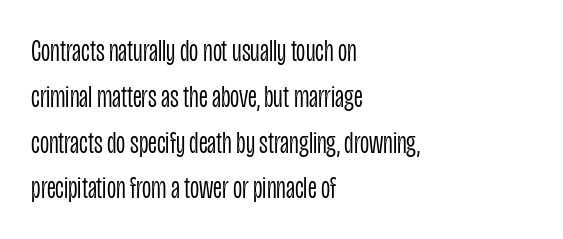
Leftover space on each line is placed entirely after the last word. Spacing between characters is what you'd get straight out of the box. Rule under the text: the space is simply empty. The rendering uses natural spacing where letterforms have individual widths. The weight would be labelled regular, book, light, or lighter still.
